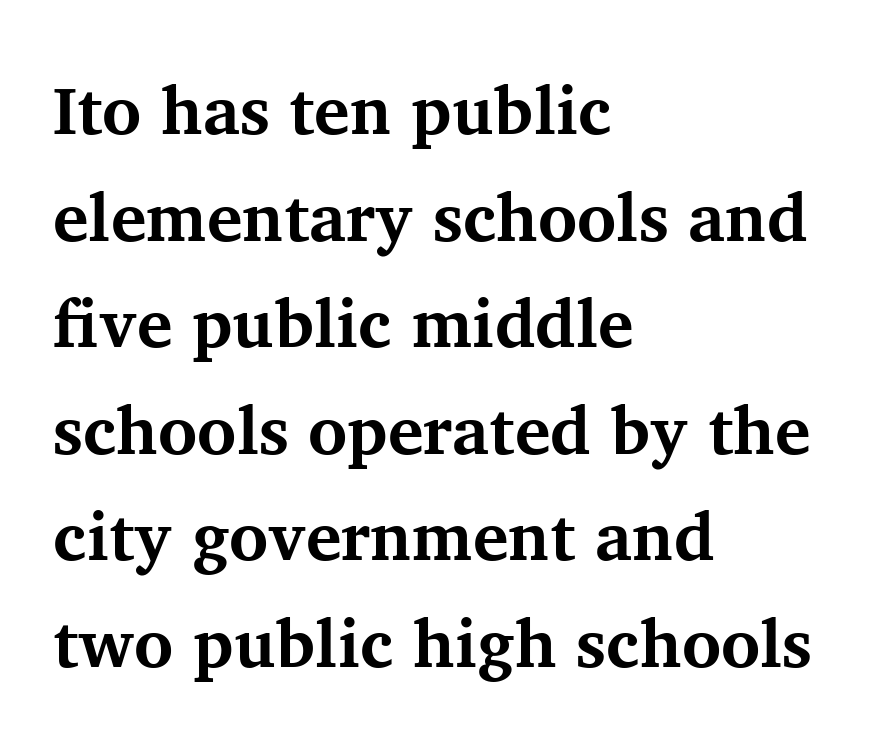
Students, note that the glyphs here touch the page at normal intervals. Character widths vary here, with narrow letters taking less room than wide ones. The text block is weighted toward the left margin, trailing off unevenly rightward. These lines are composed in type with serifs. Unlike italic type, these characters show no tilt at all.
